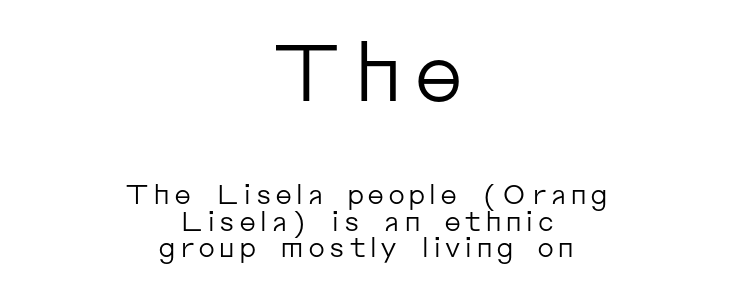
In terms of posture, this sample is upright. Compared with a typical body face, this is equally light or lighter still. The setting favours the middle, as headings and verse often do. Is this a sans? Yes — the strokes have no serifs. How would I describe the line gaps? Narrow and economical. The rendering uses natural spacing where letterforms have individual widths.
